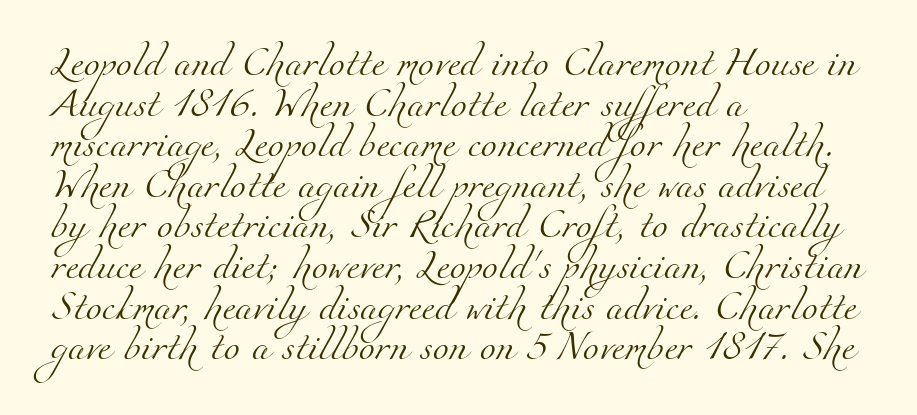
The image shows 29 px light serif type; set left-aligned, normal line spacing (1.4x), normal letter spacing, not underlined; medium stroke contrast and a small x-height.
